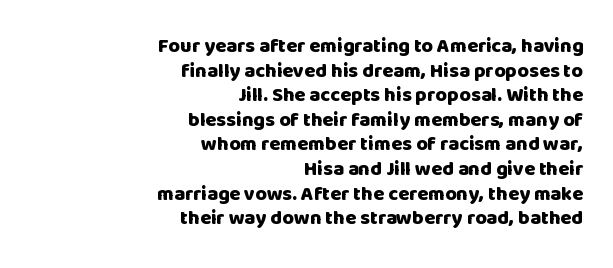
Q: Is the text bold? A: Yes.
Q: Is the text italic (slanted)? A: No, it is upright.
Q: Is the text underlined? A: No.
Q: How is the paragraph aligned? A: Right-aligned.
Q: Is the spacing between letters normal or unusually wide? A: Normal.
